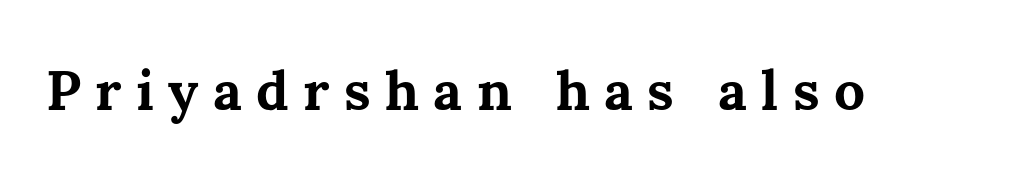
{"italic": "no", "bold": "yes", "weight": "bold", "width": "normal", "stroke_contrast": "medium", "x_height": "medium", "monospaced": "no", "underline": "no", "letter_spacing": "wide", "letter_spacing_em": 0.26, "glyph_px": 55}
